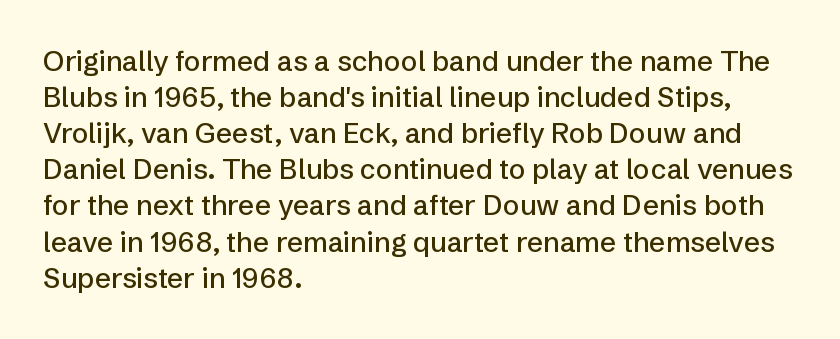
The image shows 28 px sans-serif type, upright; set left-aligned, normal line spacing (1.29x), normal letter spacing, not underlined; low stroke contrast and a medium x-height.
